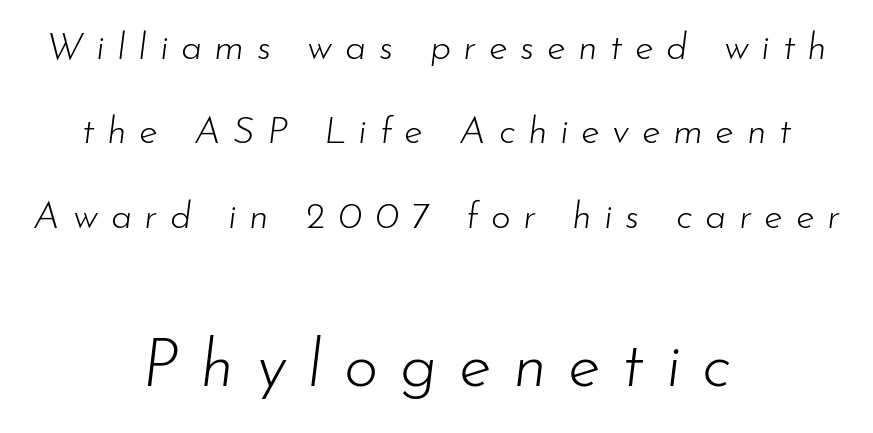
The string is rendered with underlining switched off. Here the designer chose a conventional face with non-uniform glyph widths. Yep, that's italic — everything's leaning. Tracking here is generous; glyphs stand well apart from one another. No letter is thick-stroked: the sample isn't bold.
